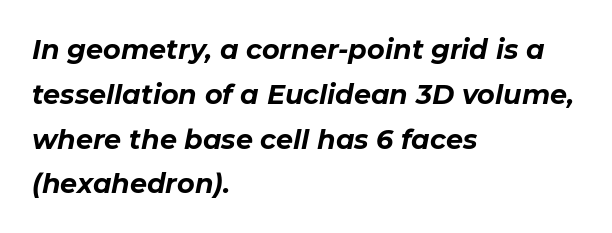
Q: Is the text bold? A: Yes.
Q: Is the text italic (slanted)? A: Yes, it leans right by about 11 degrees.
Q: Is the text underlined? A: No.
Q: How is the paragraph aligned? A: Left-aligned.
Q: Is the spacing between letters normal or unusually wide? A: Normal.
Q: Is the spacing between lines tight, normal or loose? A: Normal.
